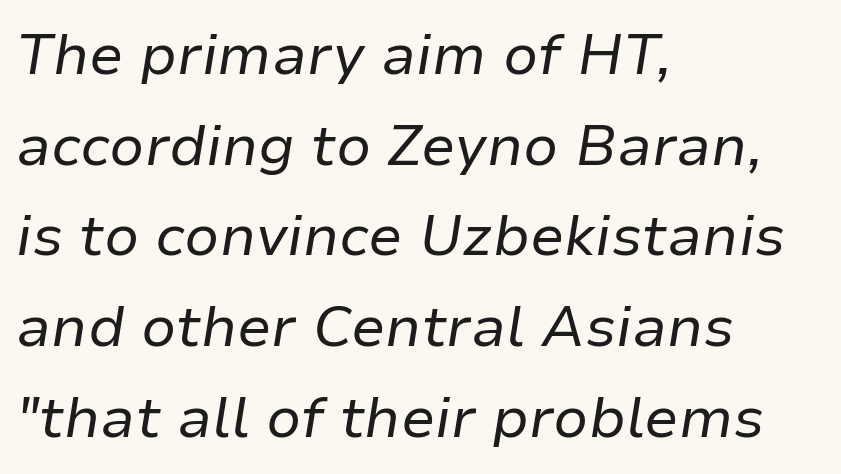
The image shows 57 px regular-weight type, italic (leaning right); set left-aligned, normal line spacing (1.59x), normal letter spacing, not underlined; low stroke contrast and a medium x-height.
